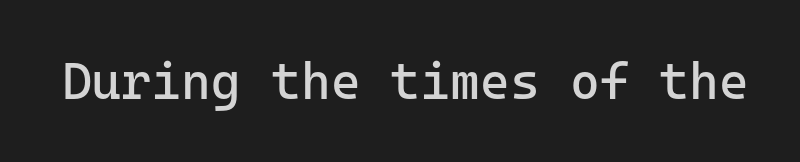
Q: Is the text bold? A: No.
Q: Is the text italic (slanted)? A: No, it is upright.
Q: Is the typeface a serif or a sans-serif typeface? A: Sans-serif.
Q: Is the text underlined? A: No.
Q: Is the spacing between letters normal or unusually wide? A: Normal.
Q: Width (condensed, normal, or wide)? A: Normal.
Q: Stroke contrast? A: Low.
Q: x-height? A: Medium.
